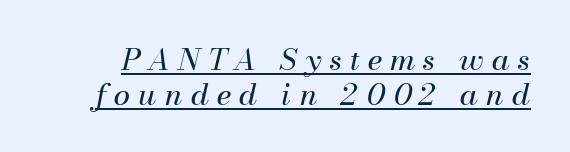
Spacing between characters has been opened up far beyond the box default. These lines are rendered in a variable-pitch font. Underline: present. The glyphs look as if they've been sheared to an angle. Letters have the restrained weight of plain body copy at most.
